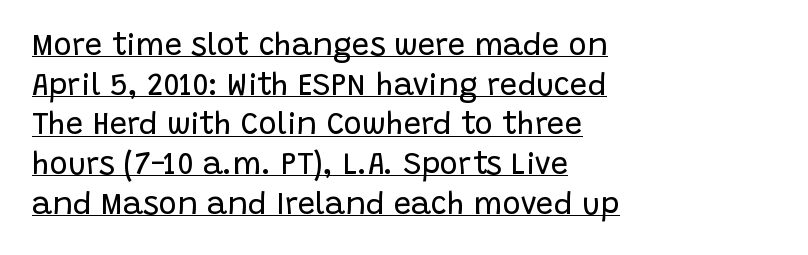
The image shows 31 px regular-weight sans-serif type, upright; set left-aligned, normal line spacing (1.28x), normal letter spacing, underlined; low stroke contrast and a large x-height.
